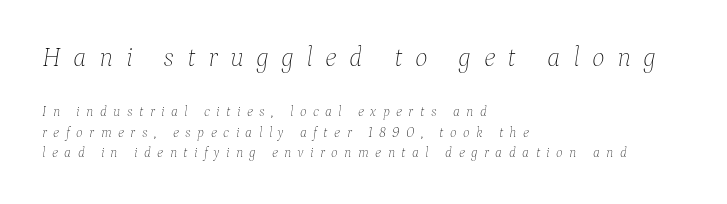
The image shows 27 px text type, italic (leaning right); set left-aligned, normal line spacing (1.47x), unusually wide letter spacing (+0.46 em), not underlined; the first (top) block is 1.93x larger.
